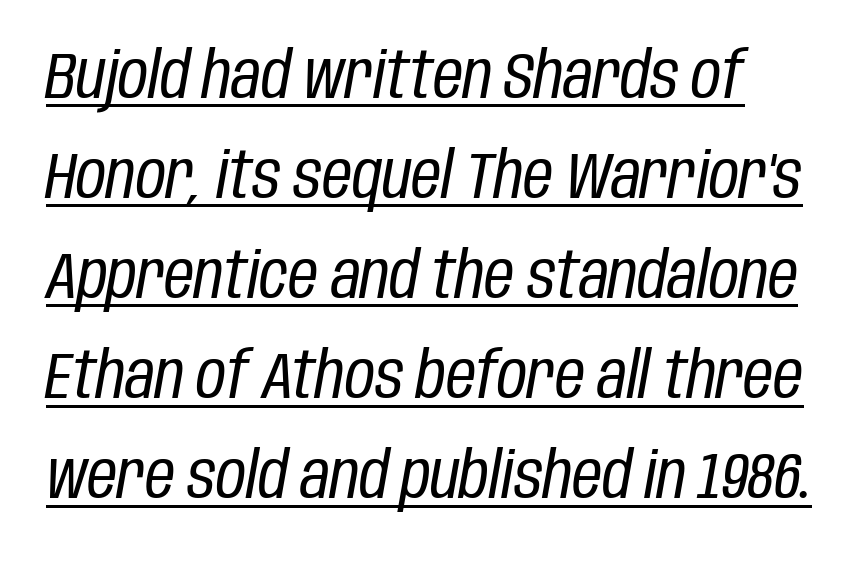
Q: Is the text bold? A: No.
Q: Is the text italic (slanted)? A: Yes, it leans right by about 10 degrees.
Q: Is the text underlined? A: Yes.
Q: Is the spacing between letters normal or unusually wide? A: Normal.
Q: Is the spacing between lines tight, normal or loose? A: Normal.
Q: Width (condensed, normal, or wide)? A: Condensed.
Q: Stroke contrast? A: Low.
Q: x-height? A: Large.
Q: Monospaced? A: No.
